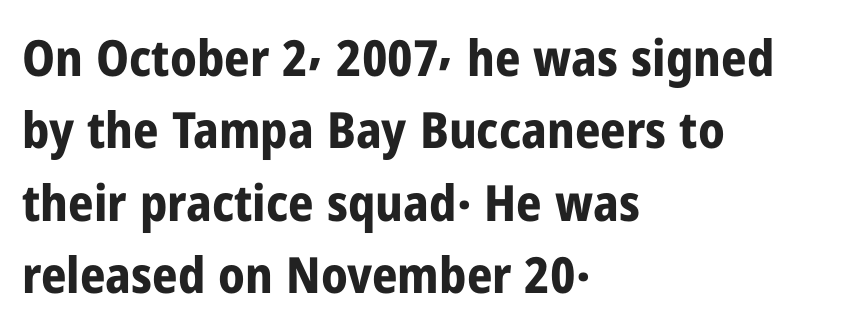
Varying glyph widths throughout — classic text-font behaviour. The letters stand upright; this is a roman face. Students, note that the glyphs here touch the page at normal intervals. This block has exactly the height ordinary leading produces. The type family on display is of the sans-serif kind. Which margin do the lines hug? The left one — the right edge is uneven.
